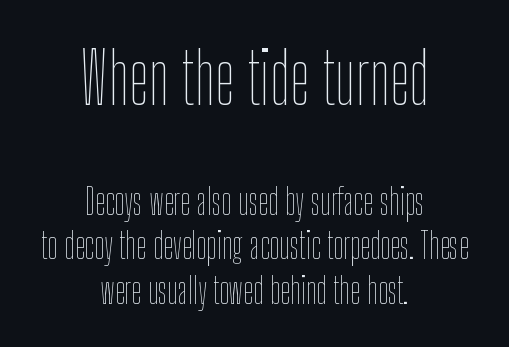
The image shows 71 px thin, condensed type, upright; set centered, line spacing 1.23x, normal letter spacing, not underlined; the first (top) block is 1.97x larger; low stroke contrast and a medium x-height.
